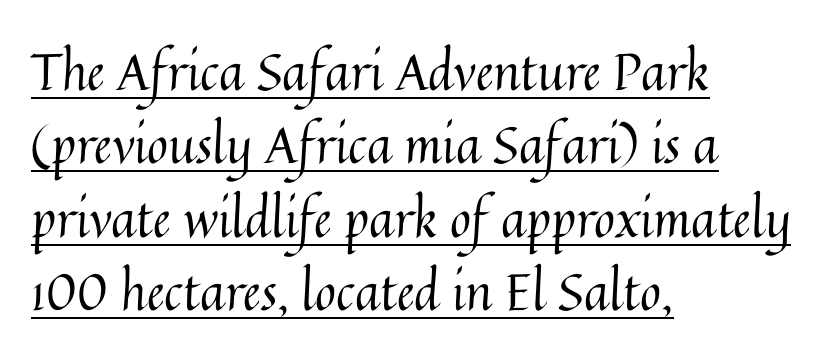
Regular leading. Does the copy run flush right? No — it runs flush left. No letter is thick-stroked: the sample isn't bold. Emphasis is given by a line drawn under the lettering. The letters sit at their default tracking, neither squeezed nor spread. This sample has the flowing, uneven cadence of proportional lettering.
